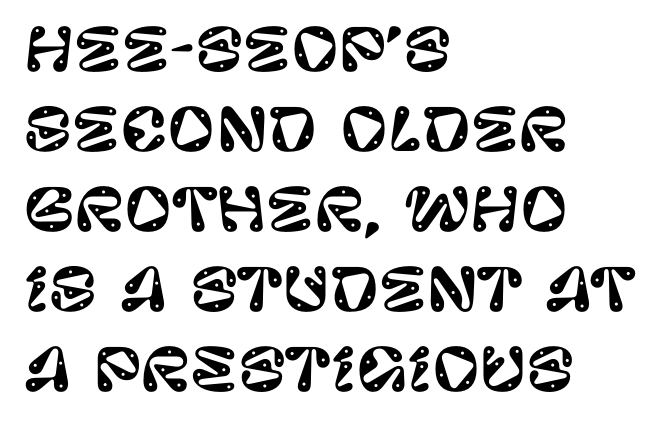
Each letter keeps its own natural width here, so spacing adapts to shape. Between one letter and the next there's only the usual sliver of space. Layout note: lines flush left. Whoever set this chose a conventional vertical rhythm.
